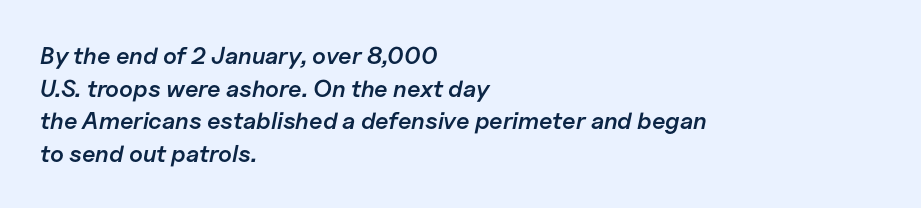
Q: Is the text bold? A: Semi-bold.
Q: Is the text italic (slanted)? A: Yes, it leans right by about 11 degrees.
Q: Is the text underlined? A: No.
Q: How is the paragraph aligned? A: Left-aligned.
Q: Is the spacing between letters normal or unusually wide? A: Normal.
Q: Is the spacing between lines tight, normal or loose? A: Normal.
